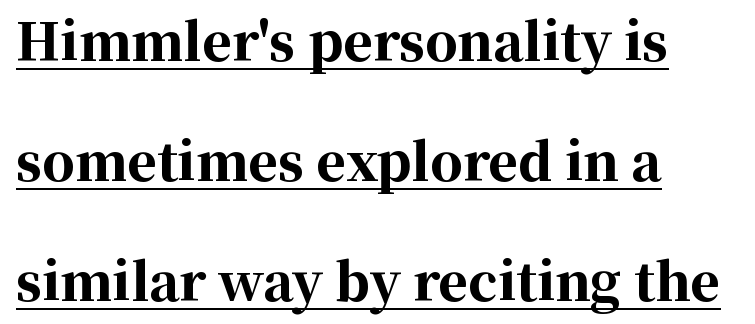
{"serif": "yes", "italic": "no", "bold": "yes", "weight": "bold", "width": "normal", "stroke_contrast": "high", "x_height": "medium", "monospaced": "no", "underline": "yes", "align": "left", "line_spacing": "loose", "line_spacing_ratio": 2.35, "letter_spacing": "normal", "letter_spacing_em": 0.0, "glyph_px": 51}
